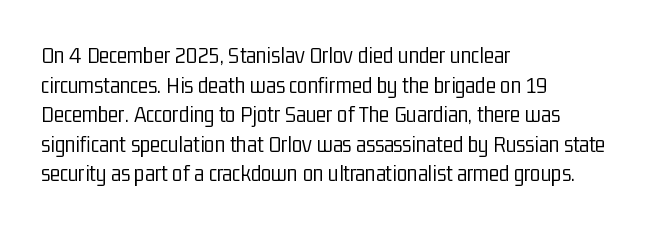
The image shows 24 px text type, upright; set left-aligned, line spacing 1.23x, normal letter spacing, not underlined.
